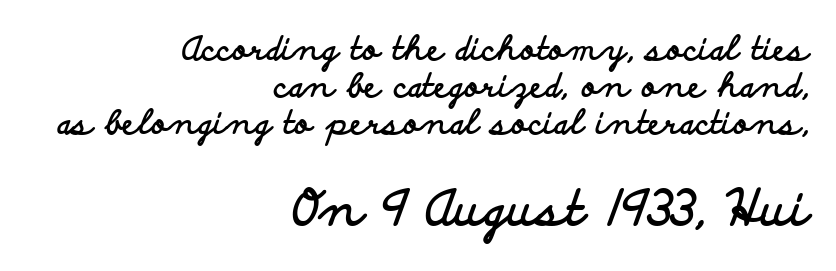
Strokes here are thick enough to call this a true bold. Is the block centered? No — it sits flush against the right margin. Which of the two is more prominent by size? The second, at the bottom. Students, observe: this is what under-led, compact text looks like. In terms of letterform style, serifs are entirely absent.
